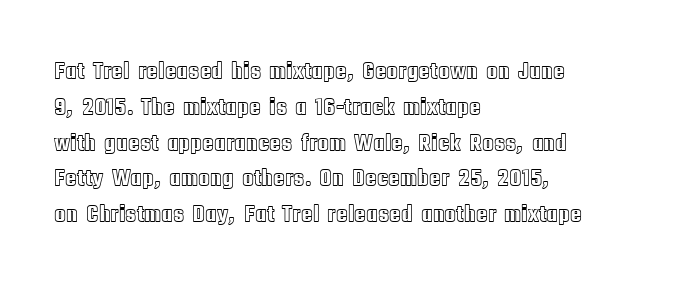
The image shows 24 px text type, upright; set left-aligned, normal line spacing (1.49x), normal letter spacing, not underlined.
